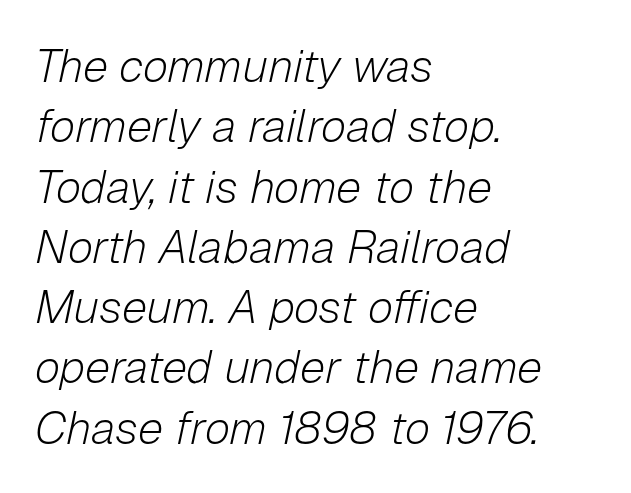
{"italic": "yes", "lean": "right", "slant_degrees": 12, "bold": "no", "weight": "light", "width": "normal", "stroke_contrast": "low", "x_height": "medium", "monospaced": "no", "underline": "no", "align": "left", "line_spacing": "normal", "line_spacing_ratio": 1.31, "letter_spacing": "normal", "letter_spacing_em": 0.0, "glyph_px": 46}
